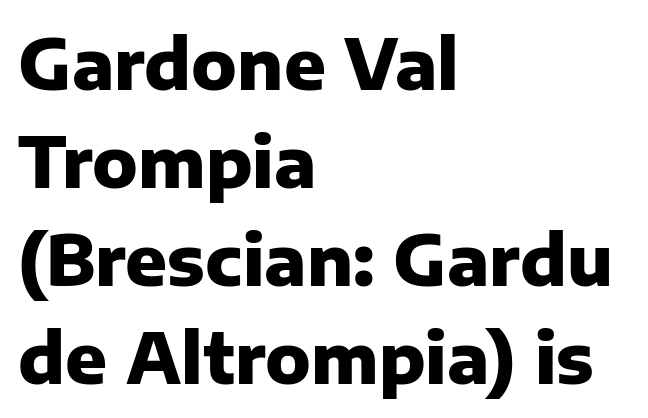
Q: Is the text bold? A: Yes.
Q: Is the text italic (slanted)? A: No, it is upright.
Q: Is the typeface a serif or a sans-serif typeface? A: Sans-serif.
Q: Is the text underlined? A: No.
Q: How is the paragraph aligned? A: Left-aligned.
Q: Is the spacing between letters normal or unusually wide? A: Normal.
Q: Is the spacing between lines tight, normal or loose? A: Normal.
Q: Width (condensed, normal, or wide)? A: Normal.
Q: Stroke contrast? A: Low.
Q: x-height? A: Medium.
Q: Monospaced? A: No.
